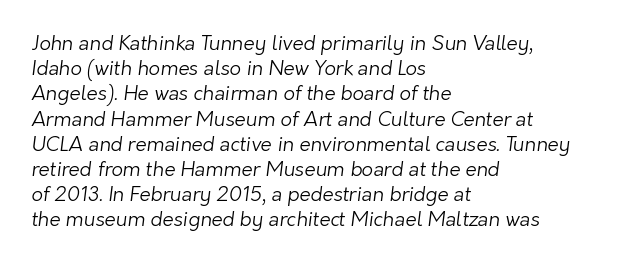
{"bold": "no", "underline": "no", "align": "left", "line_spacing": "normal", "line_spacing_ratio": 1.26, "letter_spacing": "normal", "letter_spacing_em": 0.0, "glyph_px": 20}
